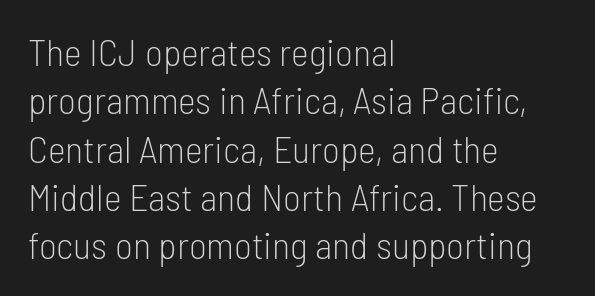
The image shows 38 px light, condensed sans-serif type, upright; set left-aligned, normal line spacing (1.27x), normal letter spacing, not underlined; low stroke contrast and a medium x-height.
